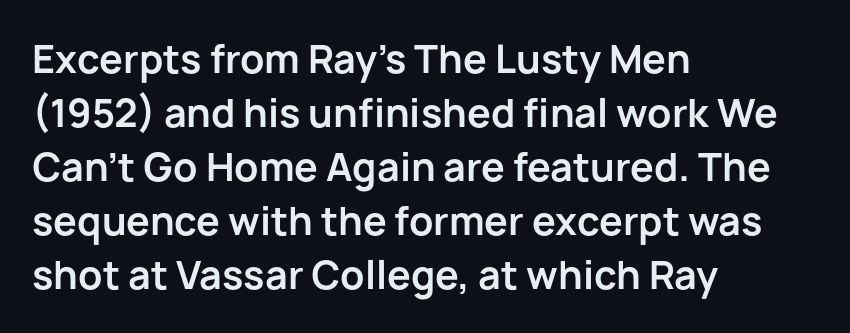
Q: Is the text bold? A: Yes.
Q: Is the text italic (slanted)? A: No, it is upright.
Q: Is the typeface a serif or a sans-serif typeface? A: Sans-serif.
Q: Is the text underlined? A: No.
Q: How is the paragraph aligned? A: Left-aligned.
Q: Is the spacing between letters normal or unusually wide? A: Normal.
Q: Is the spacing between lines tight, normal or loose? A: Normal.
Q: Width (condensed, normal, or wide)? A: Normal.
Q: Stroke contrast? A: Low.
Q: x-height? A: Medium.
Q: Monospaced? A: No.
